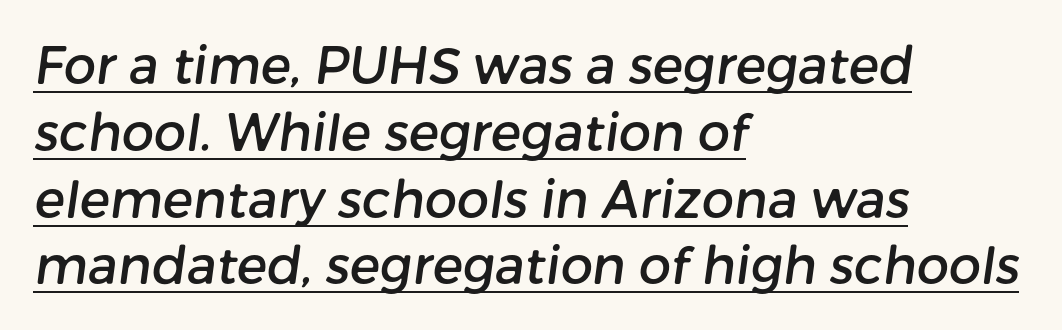
Q: Is the typeface a serif or a sans-serif typeface? A: Sans-serif.
Q: Is the text underlined? A: Yes.
Q: How is the paragraph aligned? A: Left-aligned.
Q: Is the spacing between letters normal or unusually wide? A: Normal.
Q: Is the spacing between lines tight, normal or loose? A: Normal.
Q: Width (condensed, normal, or wide)? A: Normal.
Q: Stroke contrast? A: Low.
Q: x-height? A: Medium.
Q: Monospaced? A: No.
